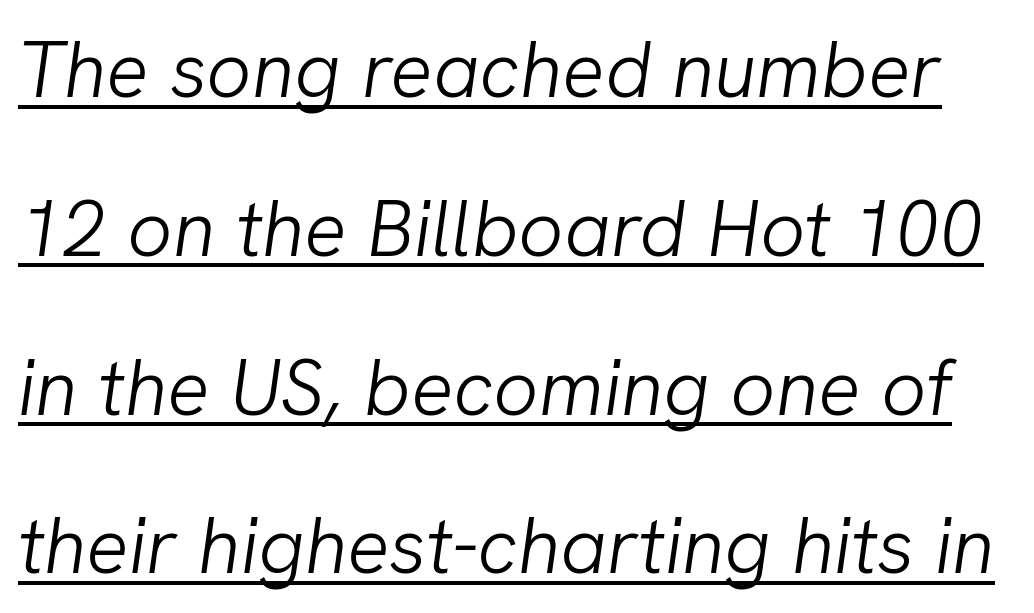
The image shows 79 px light type, italic (leaning right); set loose line spacing (2.01x), normal letter spacing, underlined; low stroke contrast and a medium x-height.
